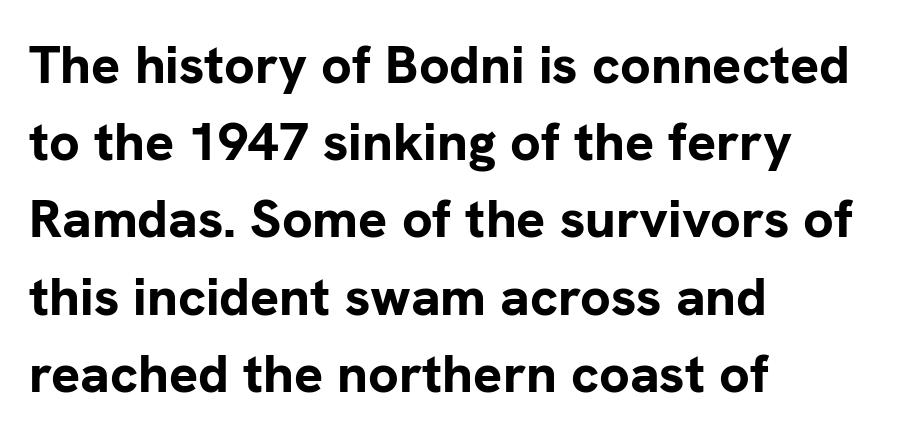
Q: Is the text bold? A: Yes.
Q: Is the text italic (slanted)? A: No, it is upright.
Q: Is the typeface a serif or a sans-serif typeface? A: Sans-serif.
Q: Is the text underlined? A: No.
Q: How is the paragraph aligned? A: Left-aligned.
Q: Is the spacing between letters normal or unusually wide? A: Normal.
Q: Is the spacing between lines tight, normal or loose? A: Normal.
Q: Width (condensed, normal, or wide)? A: Normal.
Q: Stroke contrast? A: Low.
Q: x-height? A: Medium.
Q: Monospaced? A: No.
